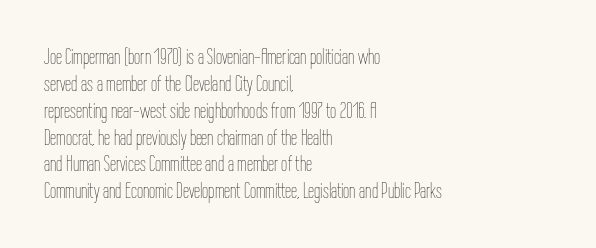
{"italic": "no", "bold": "no", "underline": "no", "align": "left", "line_spacing_ratio": 1.22, "letter_spacing": "normal", "letter_spacing_em": 0.0, "glyph_px": 22}
